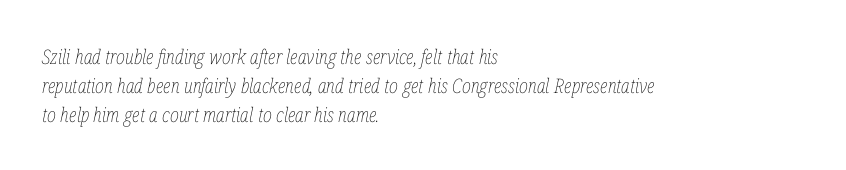
Q: Is the text bold? A: No.
Q: Is the text italic (slanted)? A: Yes, it leans right by about 12 degrees.
Q: Is the text underlined? A: No.
Q: How is the paragraph aligned? A: Left-aligned.
Q: Is the spacing between letters normal or unusually wide? A: Normal.
Q: Is the spacing between lines tight, normal or loose? A: Normal.
